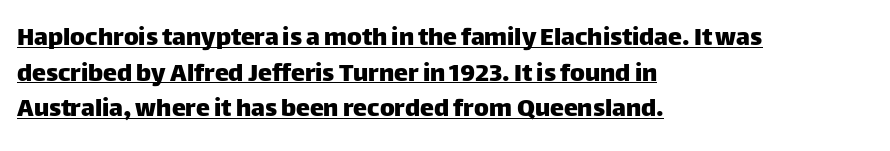
Q: Is the text italic (slanted)? A: No, it is upright.
Q: Is the typeface a serif or a sans-serif typeface? A: Sans-serif.
Q: Is the text underlined? A: Yes.
Q: How is the paragraph aligned? A: Left-aligned.
Q: Is the spacing between letters normal or unusually wide? A: Normal.
Q: Is the spacing between lines tight, normal or loose? A: Normal.
Q: Width (condensed, normal, or wide)? A: Normal.
Q: Stroke contrast? A: Low.
Q: x-height? A: Large.
Q: Monospaced? A: No.
